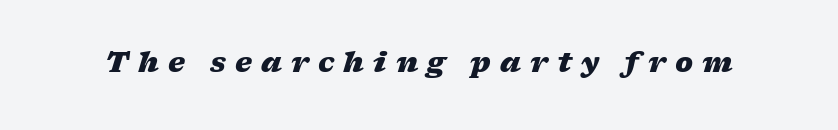
The image shows 27 px bold type, italic (leaning right); set unusually wide letter spacing (+0.34 em), not underlined.
